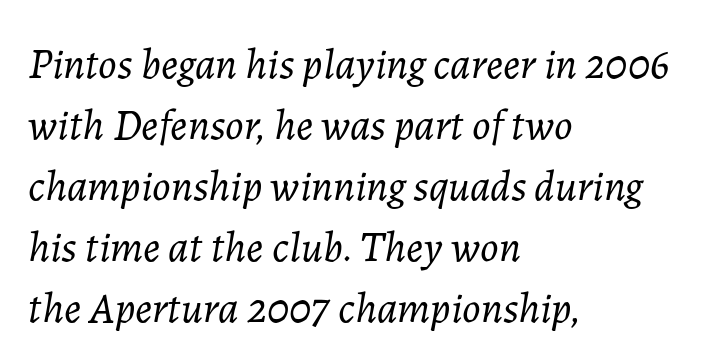
The image shows 43 px light type, italic (leaning right); set left-aligned, normal line spacing (1.42x), normal letter spacing, not underlined; low stroke contrast and a medium x-height.
